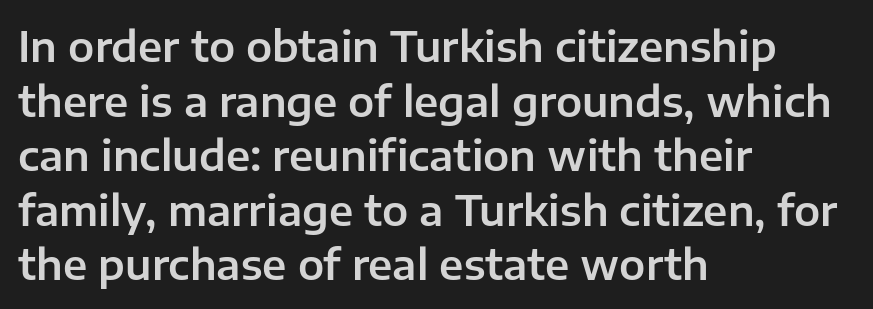
The words here are not underlined. Varying glyph widths throughout — classic text-font behaviour. Serifs: no, the terminals of the letterforms are clean. The lines sit at an ordinary, default distance from one another. Each line starts at the same left margin while the right side varies.
